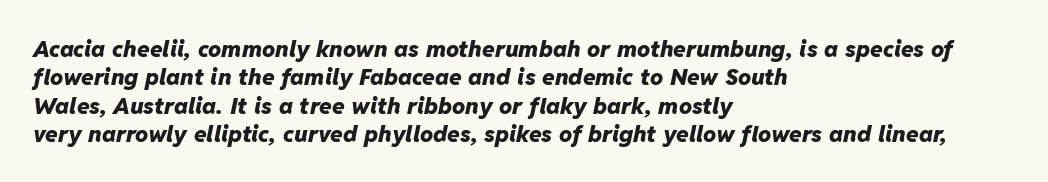
{"italic": "yes", "lean": "right", "slant_degrees": 11, "bold": "yes", "underline": "no", "align": "left", "line_spacing_ratio": 1.23, "letter_spacing": "normal", "letter_spacing_em": 0.0, "glyph_px": 23}
